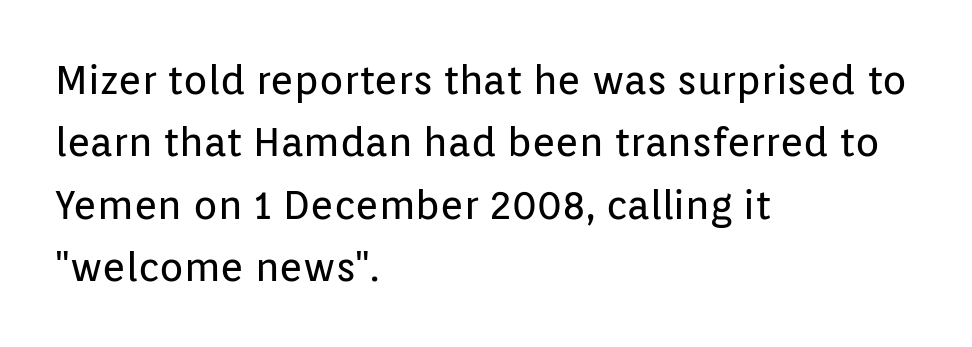
Q: Is the text bold? A: No.
Q: Is the text italic (slanted)? A: No, it is upright.
Q: Is the typeface a serif or a sans-serif typeface? A: Sans-serif.
Q: Is the text underlined? A: No.
Q: How is the paragraph aligned? A: Left-aligned.
Q: Is the spacing between letters normal or unusually wide? A: Normal.
Q: Is the spacing between lines tight, normal or loose? A: Normal.
Q: Width (condensed, normal, or wide)? A: Normal.
Q: Stroke contrast? A: Low.
Q: x-height? A: Medium.
Q: Monospaced? A: No.
